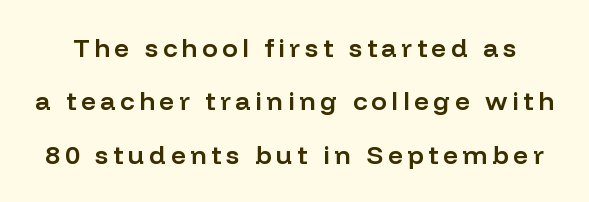
The image shows 26 px text type, upright; set loose line spacing (2.05x), not underlined.
